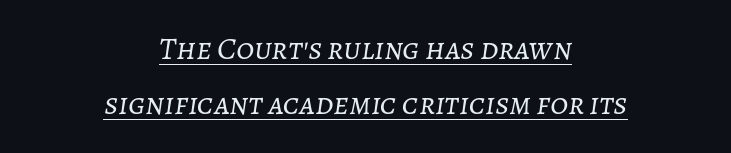
The image shows 32 px light type, italic (leaning right); set centered, line spacing 1.72x, normal letter spacing, underlined; low stroke contrast and a medium x-height.
